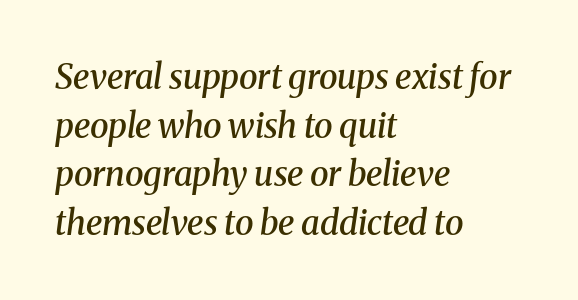
Q: Is the text bold? A: Semi-bold.
Q: Is the text italic (slanted)? A: Yes, it leans right by about 8 degrees.
Q: Is the typeface a serif or a sans-serif typeface? A: Serif.
Q: Is the text underlined? A: No.
Q: How is the paragraph aligned? A: Left-aligned.
Q: Is the spacing between letters normal or unusually wide? A: Normal.
Q: Is the spacing between lines tight, normal or loose? A: Normal.
Q: Width (condensed, normal, or wide)? A: Normal.
Q: Stroke contrast? A: Medium.
Q: x-height? A: Medium.
Q: Monospaced? A: No.
